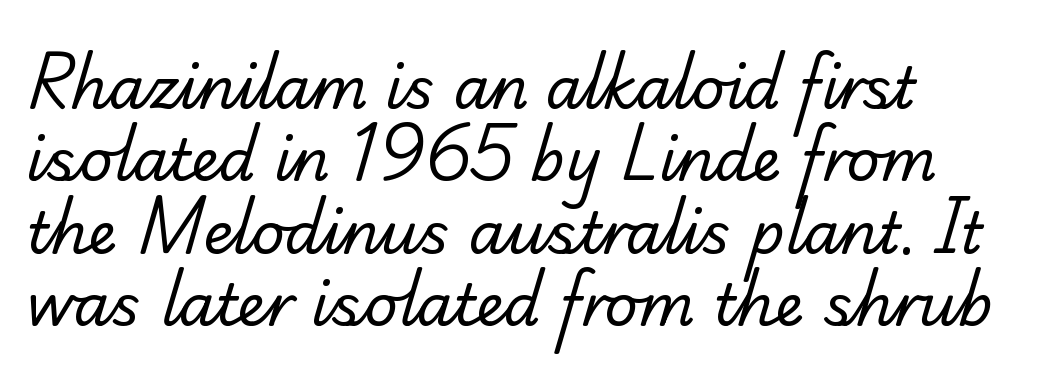
The image shows 58 px regular-weight serif type; set left-aligned, normal line spacing (1.25x), normal letter spacing, not underlined; low stroke contrast and a small x-height.
